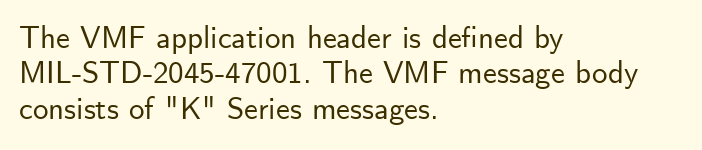
The image shows 31 px sans-serif type, upright; set left-aligned, tight line spacing (1.14x), normal letter spacing, not underlined; low stroke contrast and a small x-height.
